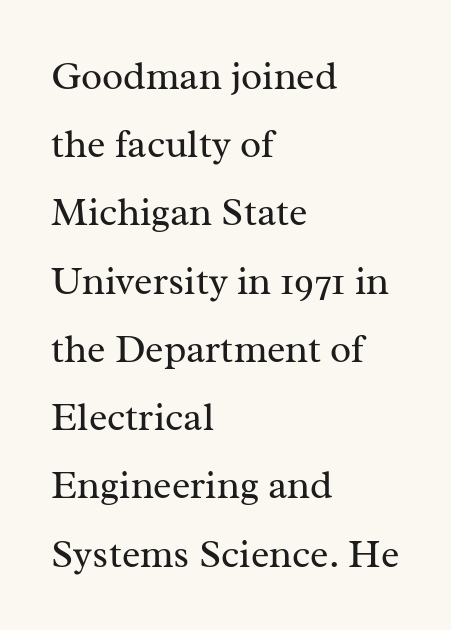
Q: Is the text bold? A: No.
Q: Is the text italic (slanted)? A: No, it is upright.
Q: Is the typeface a serif or a sans-serif typeface? A: Serif.
Q: Is the text underlined? A: No.
Q: How is the paragraph aligned? A: Left-aligned.
Q: Is the spacing between letters normal or unusually wide? A: Normal.
Q: Width (condensed, normal, or wide)? A: Normal.
Q: Stroke contrast? A: Medium.
Q: x-height? A: Medium.
Q: Monospaced? A: No.
